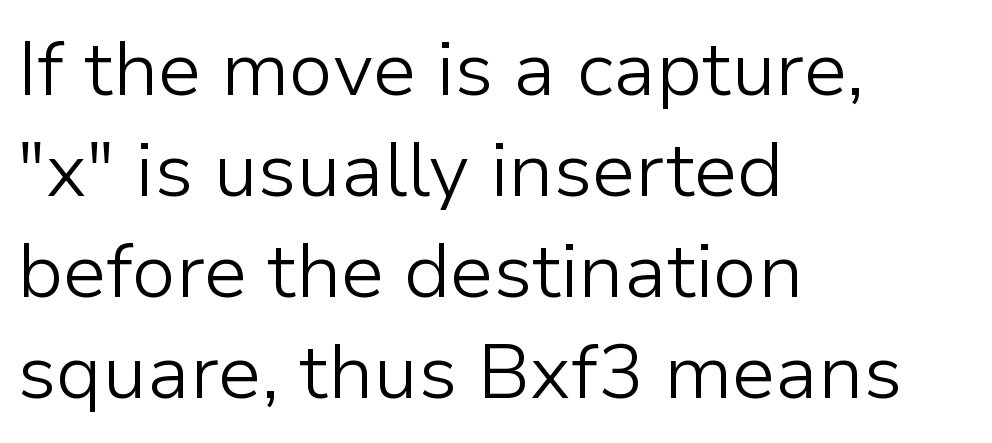
Q: Is the text bold? A: No.
Q: Is the text italic (slanted)? A: No, it is upright.
Q: Is the typeface a serif or a sans-serif typeface? A: Sans-serif.
Q: Is the text underlined? A: No.
Q: How is the paragraph aligned? A: Left-aligned.
Q: Is the spacing between letters normal or unusually wide? A: Normal.
Q: Is the spacing between lines tight, normal or loose? A: Normal.
Q: Width (condensed, normal, or wide)? A: Normal.
Q: Stroke contrast? A: Low.
Q: x-height? A: Medium.
Q: Monospaced? A: No.
